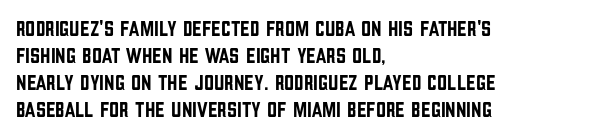
Is the block centered? No — it sits flush against the left margin. Beneath every word, the page is bare. What stands out about the letter spacing? Nothing — it is the standard amount. The lettering stays uniformly vertical, giving the passage a roman look.
